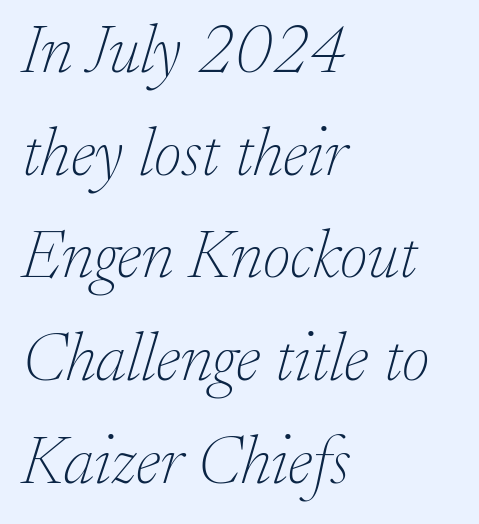
{"serif": "yes", "italic": "yes", "lean": "right", "slant_degrees": 17, "bold": "no", "weight": "thin", "width": "normal", "stroke_contrast": "low", "x_height": "small", "monospaced": "no", "underline": "no", "align": "left", "line_spacing": "normal", "line_spacing_ratio": 1.51, "letter_spacing": "normal", "letter_spacing_em": 0.0, "glyph_px": 68}
